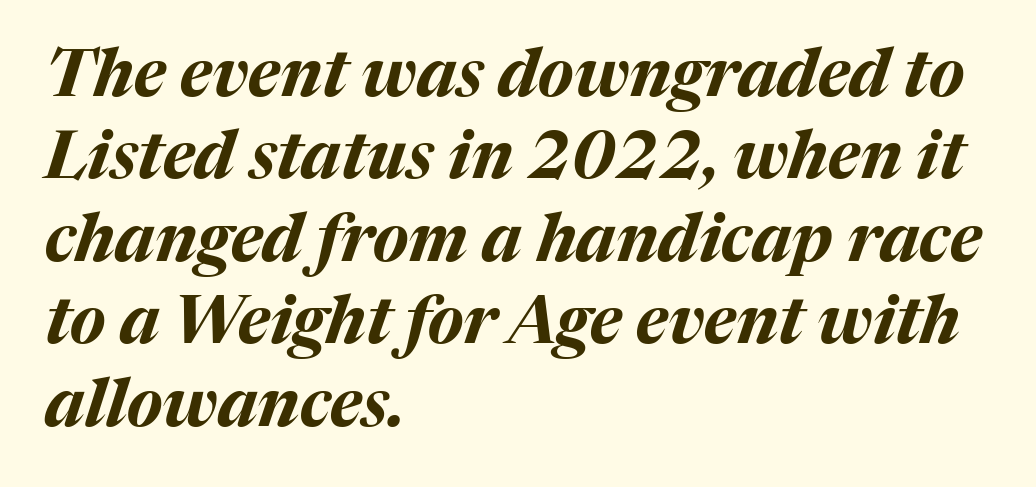
The image shows 66 px bold type, italic (leaning right); set left-aligned, normal line spacing (1.25x), normal letter spacing, not underlined; medium stroke contrast and a medium x-height.
